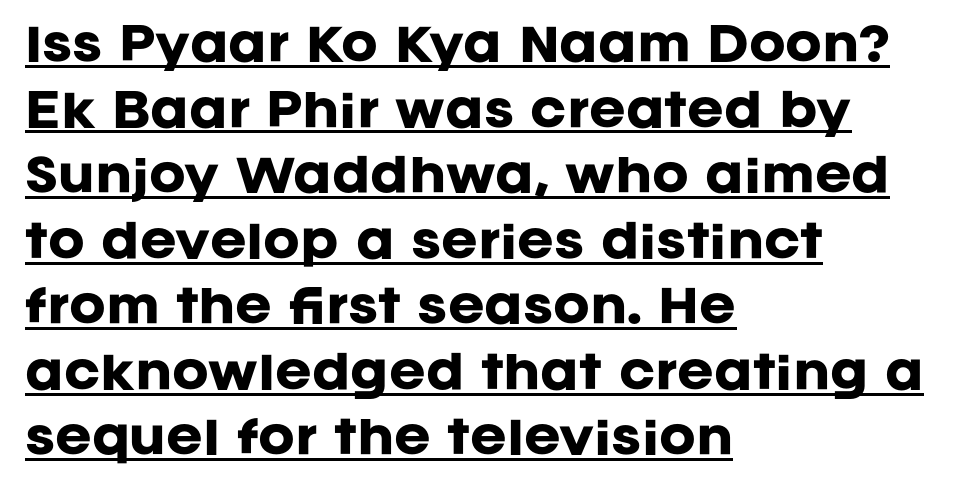
Do the characters align in a grid? No, the font is proportional. Students, observe the line beneath the letters — that is underlining. The compositor pushed each line to the left boundary. Pretty heavy lettering here — definitely bold.
